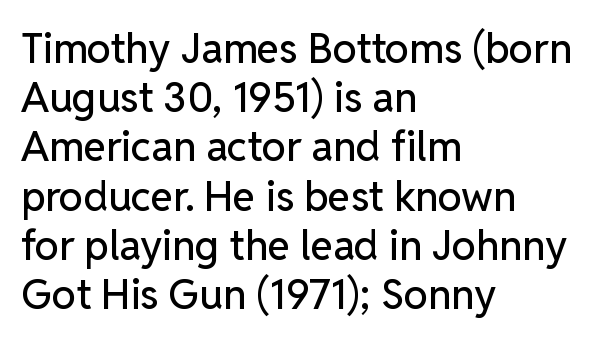
{"serif": "no", "italic": "no", "width": "normal", "stroke_contrast": "low", "x_height": "medium", "monospaced": "no", "underline": "no", "align": "left", "line_spacing_ratio": 1.2, "letter_spacing": "normal", "letter_spacing_em": 0.0, "glyph_px": 41}
